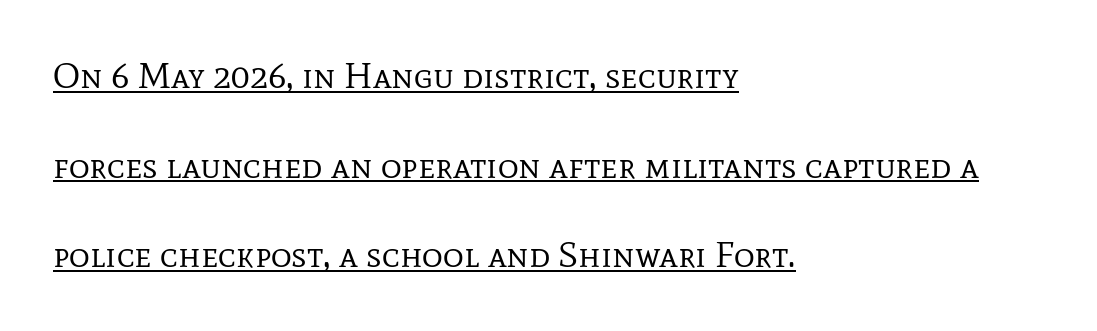
{"serif": "yes", "italic": "no", "bold": "no", "weight": "regular", "width": "normal", "stroke_contrast": "low", "x_height": "medium", "monospaced": "no", "underline": "yes", "align": "left", "line_spacing": "loose", "line_spacing_ratio": 2.49, "letter_spacing": "normal", "letter_spacing_em": 0.0, "glyph_px": 36}
